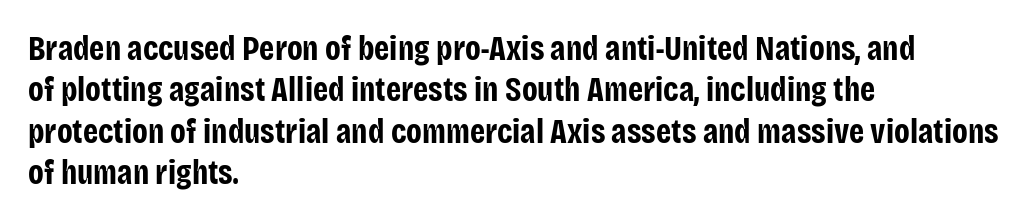
{"serif": "no", "italic": "no", "bold": "yes", "weight": "bold", "width": "condensed", "stroke_contrast": "low", "x_height": "large", "monospaced": "no", "underline": "no", "align": "left", "line_spacing_ratio": 1.22, "letter_spacing": "normal", "letter_spacing_em": 0.0, "glyph_px": 34}
